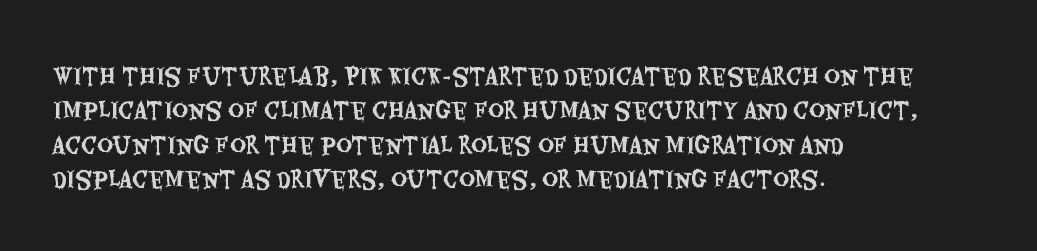
{"italic": "no", "underline": "no", "align": "left", "line_spacing": "normal", "line_spacing_ratio": 1.56, "letter_spacing": "normal", "letter_spacing_em": 0.0, "glyph_px": 22}
